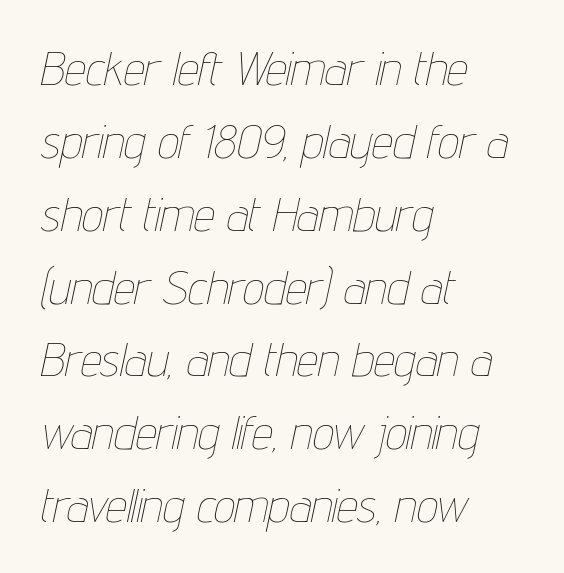
The image shows 47 px thin, condensed type, italic (leaning right); set left-aligned, normal line spacing (1.55x), normal letter spacing, not underlined; low stroke contrast and a medium x-height.
